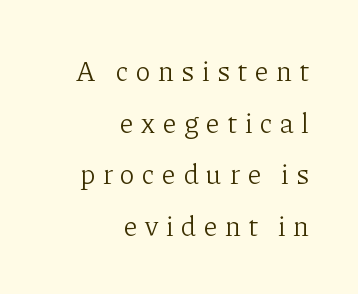
Q: Is the text bold? A: No.
Q: Is the text italic (slanted)? A: No, it is upright.
Q: Is the typeface a serif or a sans-serif typeface? A: Serif.
Q: Is the text underlined? A: No.
Q: How is the paragraph aligned? A: Right-aligned.
Q: Is the spacing between letters normal or unusually wide? A: Unusually wide.
Q: Width (condensed, normal, or wide)? A: Normal.
Q: Stroke contrast? A: Low.
Q: x-height? A: Medium.
Q: Monospaced? A: No.
